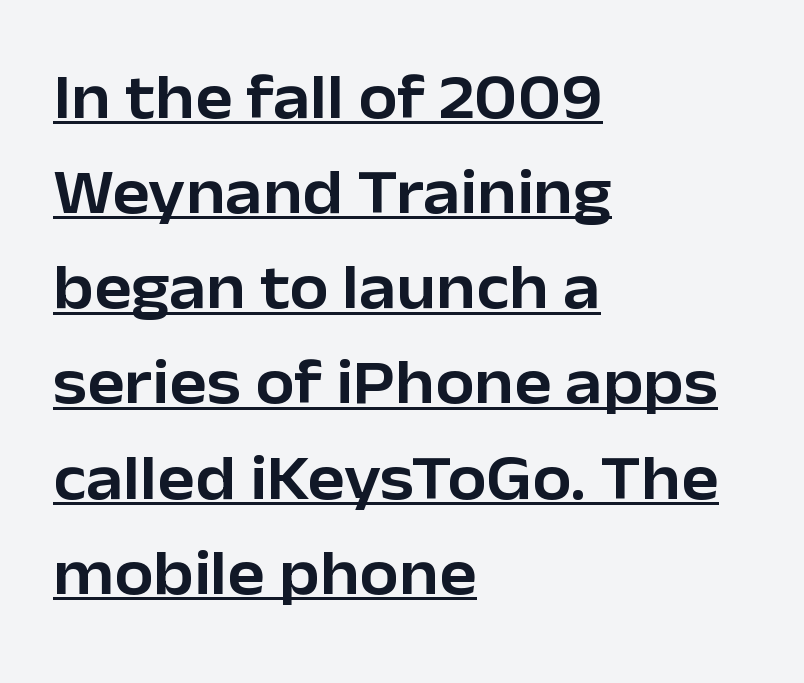
The sample's only ornament is a line tracing under the words. These lines are rendered in a variable-pitch font. Horizontally, the lines are justified to the leading edge only. The vertical gap from one line to the next is medium. Nope, no serifs anywhere on these letters.
